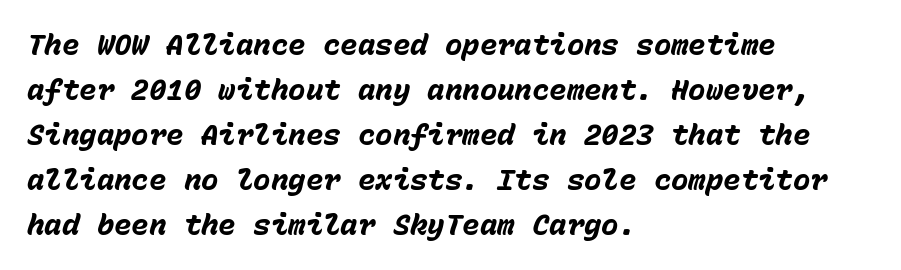
The image shows 29 px heavy type, italic (leaning right), monospaced; set left-aligned, normal line spacing (1.55x), normal letter spacing, not underlined; low stroke contrast and a medium x-height.
